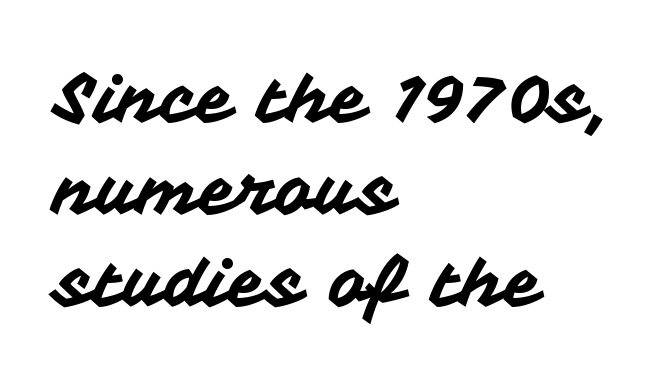
The image shows 68 px sans-serif type; set left-aligned, normal line spacing (1.35x), normal letter spacing, not underlined; medium stroke contrast and a medium x-height.
